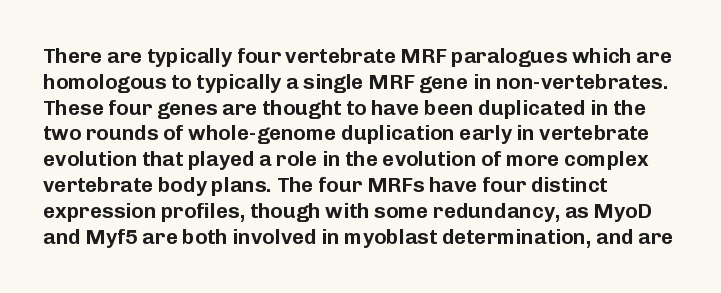
The image shows 21 px text type, upright; set left-aligned, line spacing 1.23x, normal letter spacing, not underlined.
